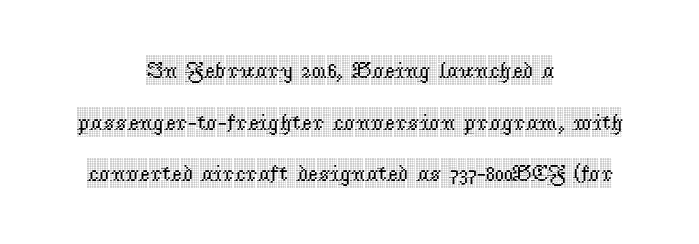
Q: Is the text italic (slanted)? A: No, it is upright.
Q: Is the text underlined? A: No.
Q: How is the paragraph aligned? A: Centered.
Q: Is the spacing between letters normal or unusually wide? A: Normal.
Q: Is the spacing between lines tight, normal or loose? A: Loose.
